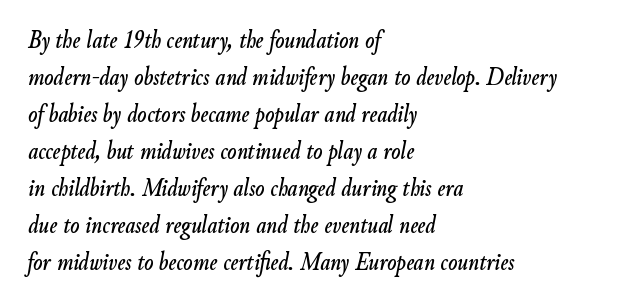
Q: Is the text italic (slanted)? A: Yes, it leans right by about 9 degrees.
Q: Is the text underlined? A: No.
Q: How is the paragraph aligned? A: Left-aligned.
Q: Is the spacing between letters normal or unusually wide? A: Normal.
Q: Is the spacing between lines tight, normal or loose? A: Normal.
